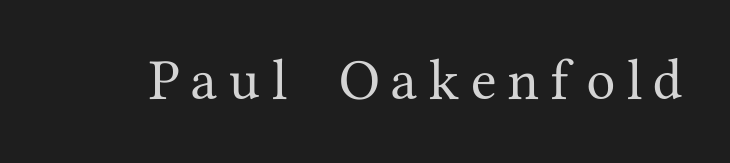
The image shows 58 px serif type, upright; set unusually wide letter spacing (+0.2 em), not underlined; medium stroke contrast and a medium x-height.
